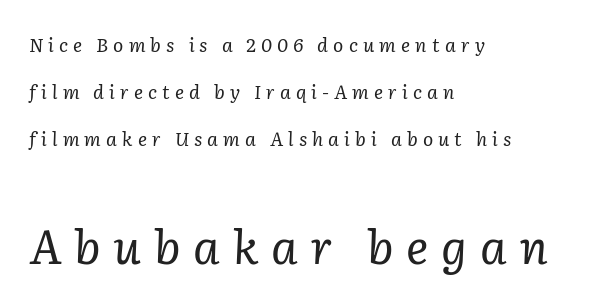
Q: Is the text bold? A: No.
Q: Is the text italic (slanted)? A: Yes, it leans right by about 2 degrees.
Q: Is the typeface a serif or a sans-serif typeface? A: Serif.
Q: Is the text underlined? A: No.
Q: How is the paragraph aligned? A: Left-aligned.
Q: Is the spacing between letters normal or unusually wide? A: Unusually wide.
Q: Is the spacing between lines tight, normal or loose? A: Loose.
Q: Which block of text is set in a larger size, the first (top) or the second (bottom)? A: The second (bottom) one.
Q: Width (condensed, normal, or wide)? A: Normal.
Q: Stroke contrast? A: Low.
Q: x-height? A: Medium.
Q: Monospaced? A: No.
